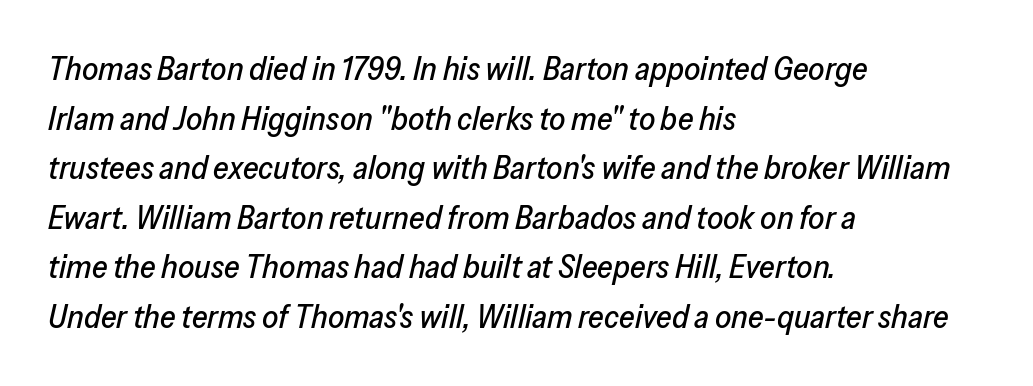
Q: Is the text italic (slanted)? A: Yes, it leans right by about 13 degrees.
Q: Is the text underlined? A: No.
Q: How is the paragraph aligned? A: Left-aligned.
Q: Is the spacing between letters normal or unusually wide? A: Normal.
Q: Is the spacing between lines tight, normal or loose? A: Normal.
Q: Width (condensed, normal, or wide)? A: Normal.
Q: Stroke contrast? A: Low.
Q: x-height? A: Medium.
Q: Monospaced? A: No.
